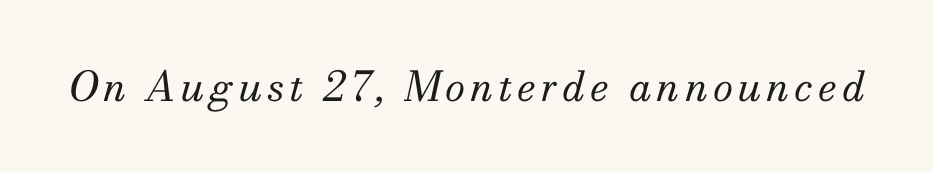
Q: Is the text bold? A: No.
Q: Is the text italic (slanted)? A: Yes, it leans right by about 13 degrees.
Q: Is the typeface a serif or a sans-serif typeface? A: Serif.
Q: Is the text underlined? A: No.
Q: Width (condensed, normal, or wide)? A: Normal.
Q: Stroke contrast? A: Medium.
Q: x-height? A: Small.
Q: Monospaced? A: No.
